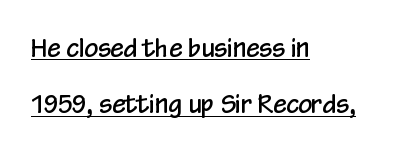
{"italic": "no", "underline": "yes", "align": "left", "line_spacing": "loose", "line_spacing_ratio": 2.35, "letter_spacing": "normal", "letter_spacing_em": 0.0, "glyph_px": 24}
